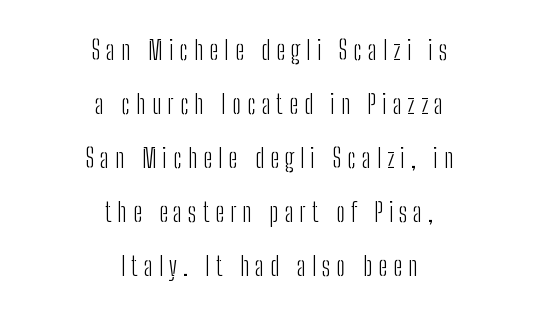
The image shows 26 px text type, upright; set centered, loose line spacing (2.08x), unusually wide letter spacing (+0.23 em), not underlined.
